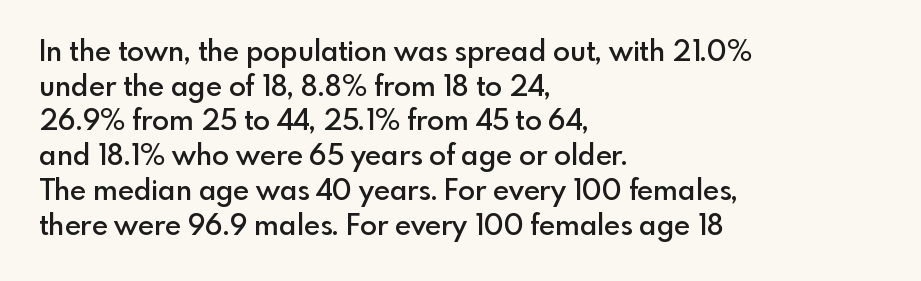
Lines of text with bare space underneath. Layout note: lines flush left. A somewhat darkened texture: the type is semibold rather than bold. The typography opts for an upright posture over an oblique one. The letters carry no serifs — their stems end cleanly without finishing strokes.
